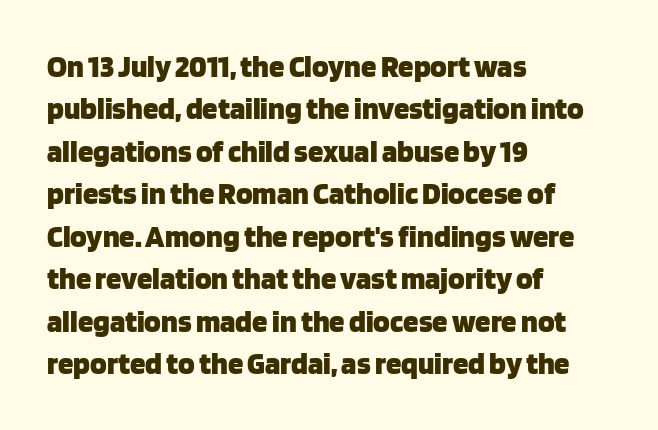
The image shows 31 px heavy sans-serif type, upright; set left-aligned, normal line spacing (1.37x), normal letter spacing, not underlined; low stroke contrast and a large x-height.
